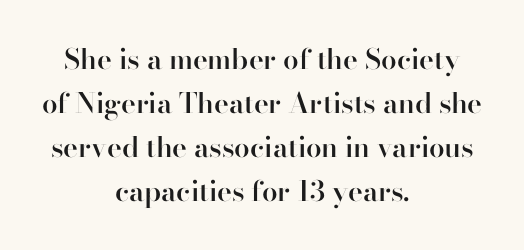
Q: Is the text bold? A: Semi-bold.
Q: Is the text italic (slanted)? A: No, it is upright.
Q: Is the typeface a serif or a sans-serif typeface? A: Serif.
Q: Is the text underlined? A: No.
Q: How is the paragraph aligned? A: Centered.
Q: Is the spacing between letters normal or unusually wide? A: Normal.
Q: Is the spacing between lines tight, normal or loose? A: Normal.
Q: Width (condensed, normal, or wide)? A: Normal.
Q: Stroke contrast? A: High.
Q: x-height? A: Small.
Q: Monospaced? A: No.
